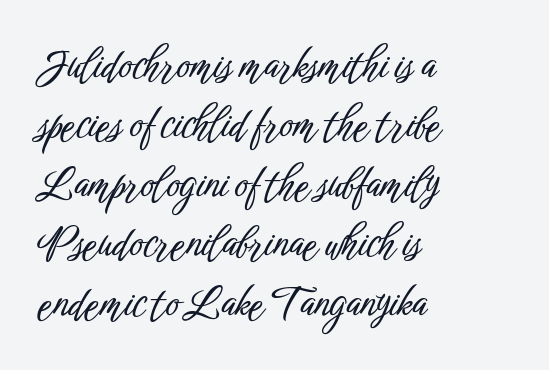
{"serif": "no", "width": "condensed", "stroke_contrast": "low", "x_height": "medium", "monospaced": "no", "underline": "no", "align": "left", "line_spacing": "normal", "line_spacing_ratio": 1.45, "letter_spacing": "normal", "letter_spacing_em": 0.0, "glyph_px": 41}
